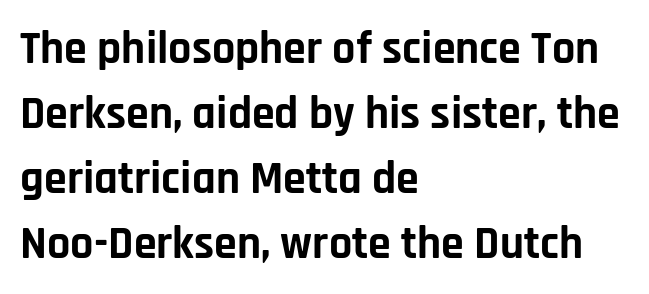
The glyphs are unaccompanied by any horizontal stroke below them. Quick note: not italic, upright. Each letter keeps its own natural width here, so spacing adapts to shape. This sample uses a sans-serif face. Letter spacing: default.
